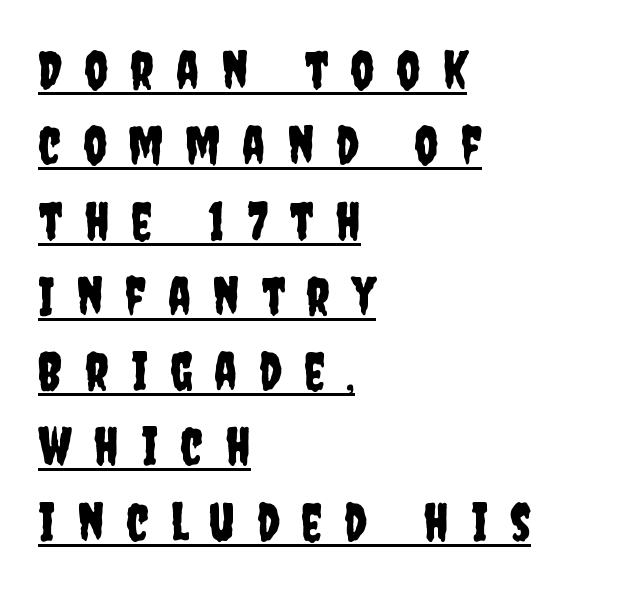
Q: Is the text italic (slanted)? A: No, it is upright.
Q: Is the typeface a serif or a sans-serif typeface? A: Sans-serif.
Q: Is the text underlined? A: Yes.
Q: How is the paragraph aligned? A: Left-aligned.
Q: Is the spacing between letters normal or unusually wide? A: Unusually wide.
Q: Is the spacing between lines tight, normal or loose? A: Normal.
Q: Width (condensed, normal, or wide)? A: Condensed.
Q: Stroke contrast? A: Low.
Q: x-height? A: Large.
Q: Monospaced? A: No.
